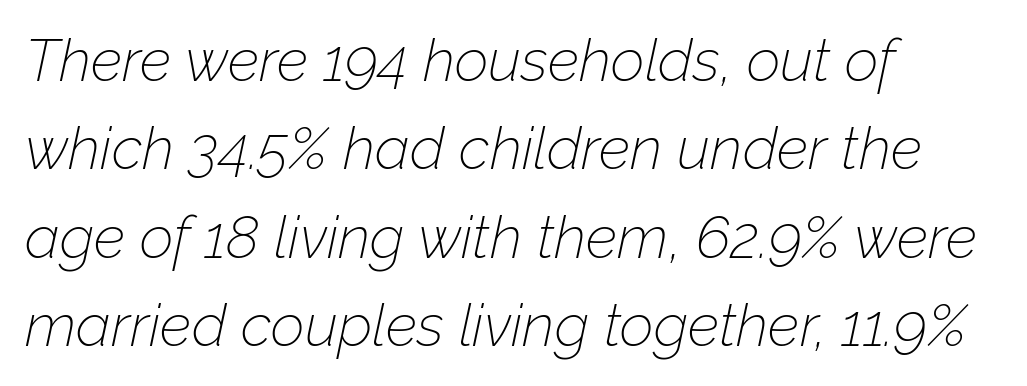
The letterforms sit at book weight or below. Compared with ordinary roman type, these characters are visibly tilted. Tracking here is standard; glyphs follow each other at the usual distance. Reading down the block, your eye returns to a fixed left position each line. Varying glyph widths throughout — classic text-font behaviour.
